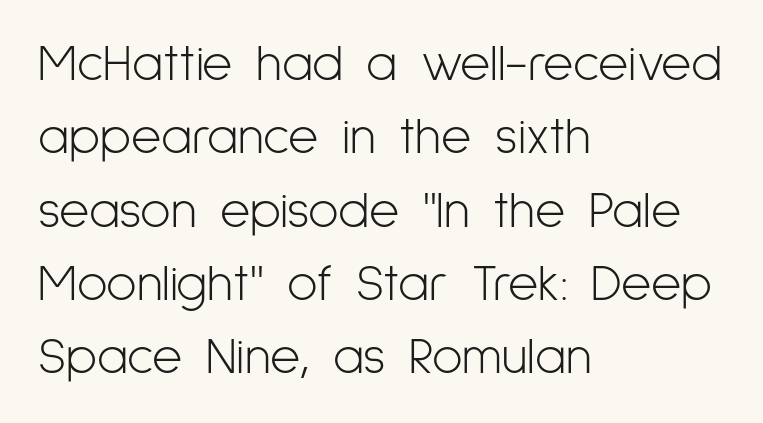
The image shows 52 px light, condensed sans-serif type, upright; set left-aligned, normal line spacing (1.41x), normal letter spacing, not underlined; low stroke contrast and a medium x-height.
